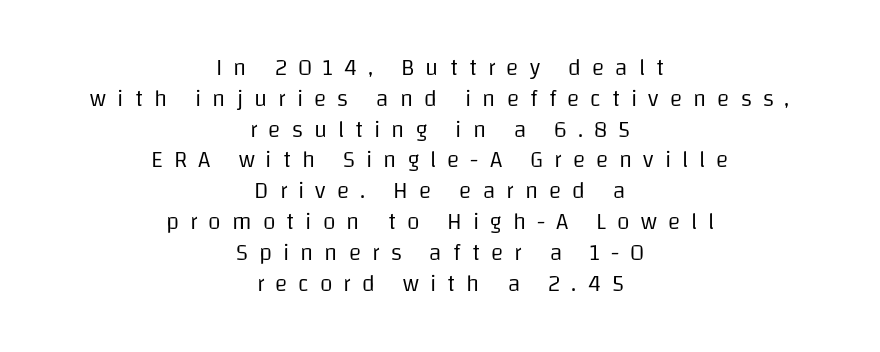
Q: Is the text bold? A: No.
Q: Is the text italic (slanted)? A: No, it is upright.
Q: Is the text underlined? A: No.
Q: How is the paragraph aligned? A: Centered.
Q: Is the spacing between letters normal or unusually wide? A: Unusually wide.
Q: Is the spacing between lines tight, normal or loose? A: Normal.
